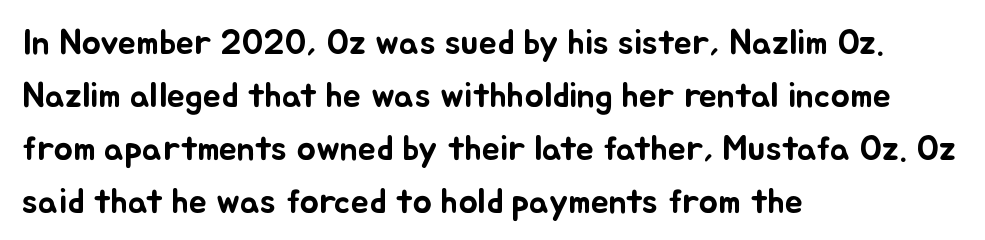
The image shows 36 px text type, upright; set left-aligned, normal line spacing (1.47x), normal letter spacing, not underlined; low stroke contrast and a small x-height.
